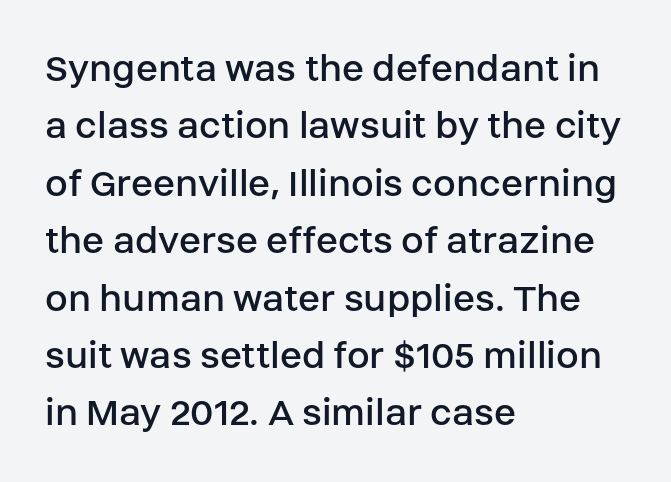
The image shows 41 px regular-weight sans-serif type, upright; set left-aligned, normal line spacing (1.4x), normal letter spacing, not underlined; low stroke contrast and a large x-height.
